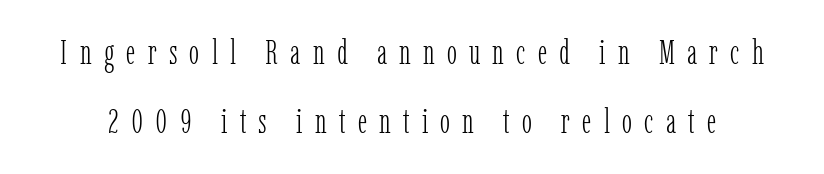
Letterform terminals end in serifs throughout the passage. The letterforms stand isolated, each surrounded by extra space. The typeface has the unassuming heft of standard copy or less. Does the leading feel generous? Absolutely, it's lavish.
